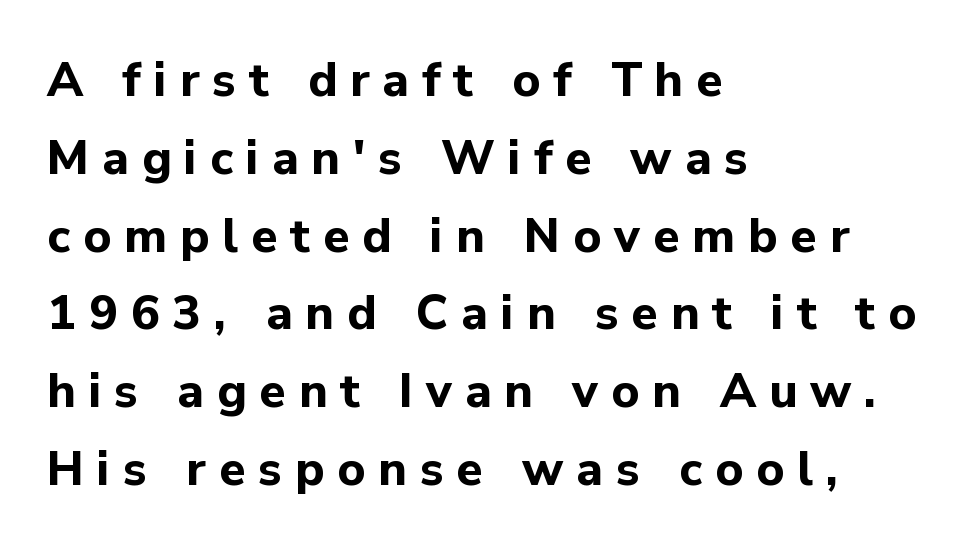
The image shows 48 px bold sans-serif type, upright; set left-aligned, normal line spacing (1.62x), unusually wide letter spacing (+0.27 em), not underlined; low stroke contrast and a medium x-height.
